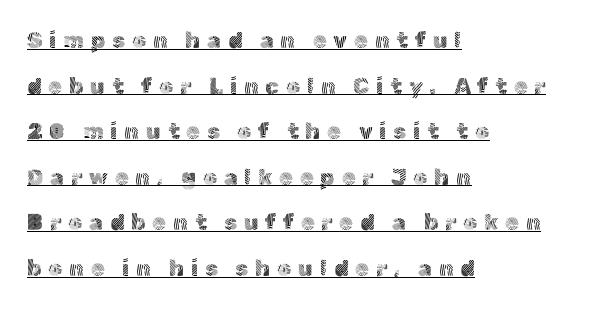
When letters stand straight like this, we call the style roman or upright. The ragged edge is on the right, which tells us the setting is flush left. Spacing between characters has been opened up far beyond the box default. Compared with undecorated copy, this sample adds a rule below the words. Stems here are at most as thick as an everyday book face.
